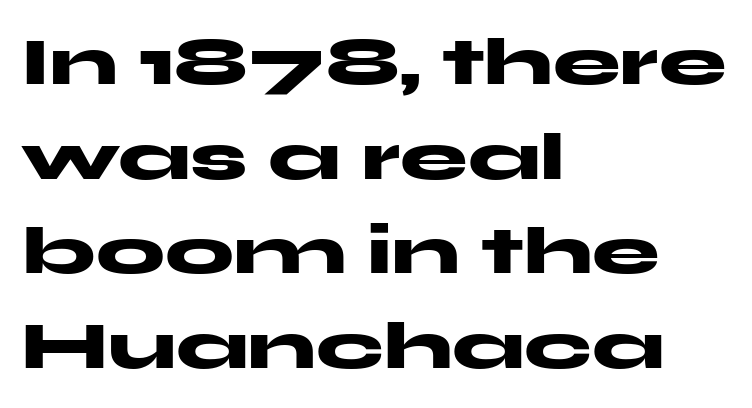
{"serif": "no", "italic": "no", "bold": "yes", "weight": "heavy", "width": "wide", "stroke_contrast": "medium", "x_height": "medium", "monospaced": "no", "underline": "no", "align": "left", "line_spacing": "normal", "line_spacing_ratio": 1.39, "letter_spacing": "normal", "letter_spacing_em": 0.0, "glyph_px": 68}
